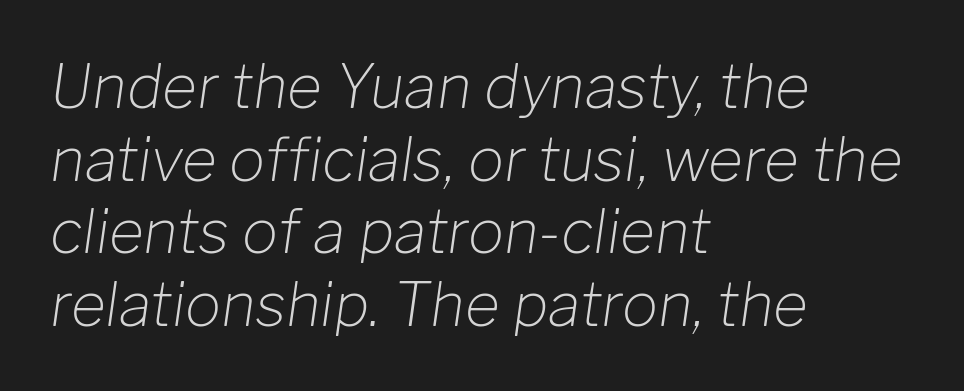
Q: Is the text bold? A: No.
Q: Is the text italic (slanted)? A: Yes, it leans right by about 8 degrees.
Q: Is the text underlined? A: No.
Q: How is the paragraph aligned? A: Left-aligned.
Q: Is the spacing between letters normal or unusually wide? A: Normal.
Q: Width (condensed, normal, or wide)? A: Normal.
Q: Stroke contrast? A: Low.
Q: x-height? A: Medium.
Q: Monospaced? A: No.
